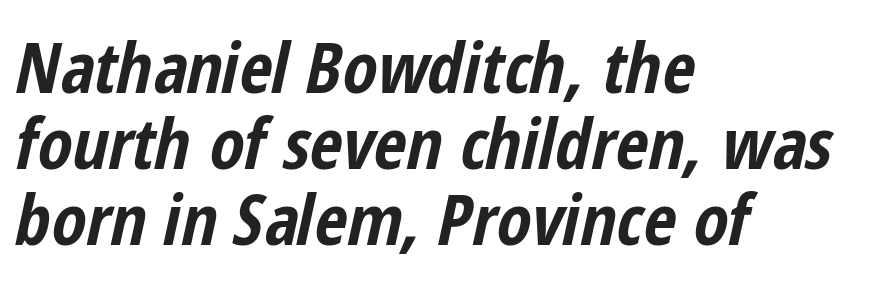
Q: Is the text bold? A: Yes.
Q: Is the text italic (slanted)? A: Yes, it leans right by about 12 degrees.
Q: Is the text underlined? A: No.
Q: How is the paragraph aligned? A: Left-aligned.
Q: Is the spacing between letters normal or unusually wide? A: Normal.
Q: Is the spacing between lines tight, normal or loose? A: Tight.
Q: Width (condensed, normal, or wide)? A: Condensed.
Q: Stroke contrast? A: Low.
Q: x-height? A: Medium.
Q: Monospaced? A: No.
